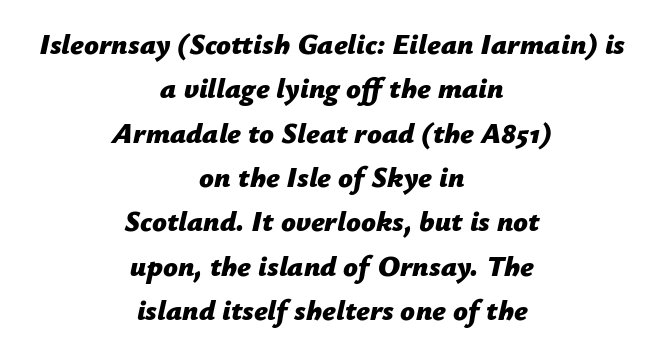
The image shows 29 px bold type, italic (leaning right); set centered, normal line spacing (1.53x), normal letter spacing, not underlined; low stroke contrast and a medium x-height.
